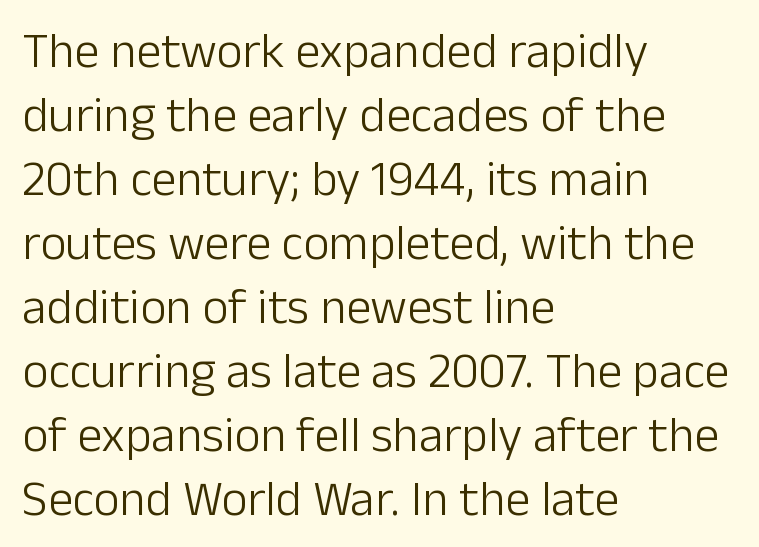
Q: Is the text bold? A: No.
Q: Is the text italic (slanted)? A: No, it is upright.
Q: Is the typeface a serif or a sans-serif typeface? A: Sans-serif.
Q: Is the text underlined? A: No.
Q: How is the paragraph aligned? A: Left-aligned.
Q: Is the spacing between letters normal or unusually wide? A: Normal.
Q: Is the spacing between lines tight, normal or loose? A: Normal.
Q: Width (condensed, normal, or wide)? A: Normal.
Q: Stroke contrast? A: Low.
Q: x-height? A: Medium.
Q: Monospaced? A: No.
